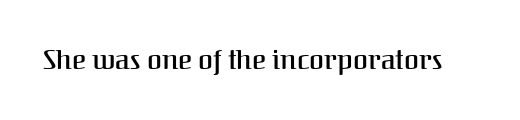
The image shows 27 px text type, upright; set normal letter spacing, not underlined.
